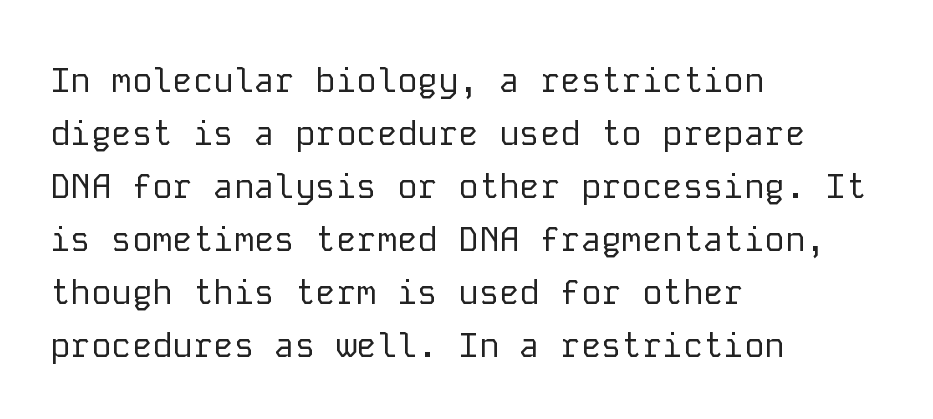
{"serif": "no", "italic": "no", "bold": "no", "weight": "regular", "width": "normal", "stroke_contrast": "low", "x_height": "medium", "monospaced": "yes", "underline": "no", "align": "left", "line_spacing": "normal", "line_spacing_ratio": 1.56, "letter_spacing": "normal", "letter_spacing_em": 0.0, "glyph_px": 34}
